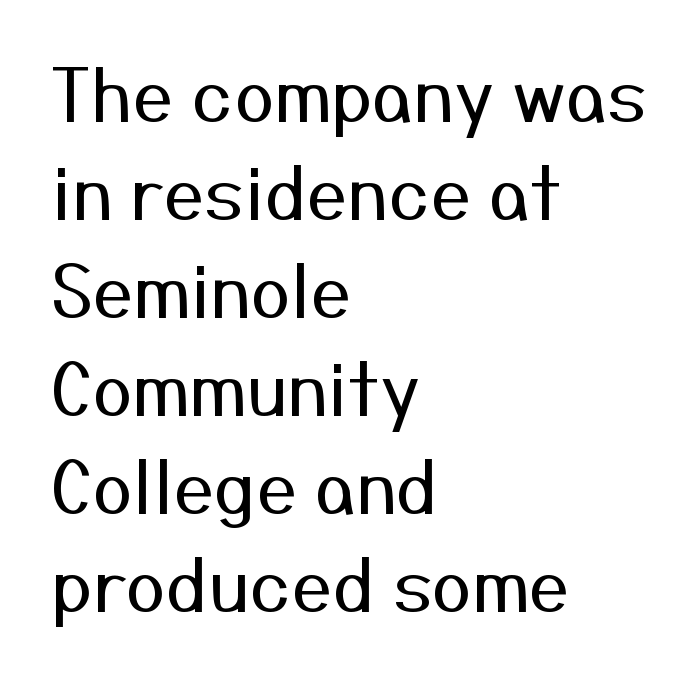
The image shows 72 px regular-weight sans-serif type, upright; set left-aligned, normal line spacing (1.36x), normal letter spacing, not underlined; medium stroke contrast and a medium x-height.
